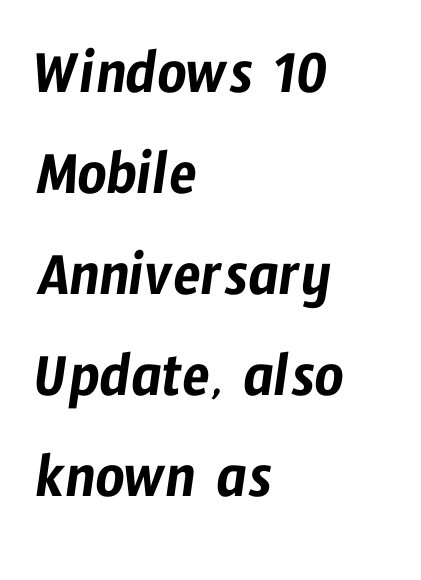
{"serif": "no", "width": "condensed", "stroke_contrast": "low", "x_height": "medium", "monospaced": "no", "underline": "no", "align": "left", "line_spacing": "normal", "line_spacing_ratio": 1.58, "letter_spacing": "normal", "letter_spacing_em": 0.0, "glyph_px": 64}
